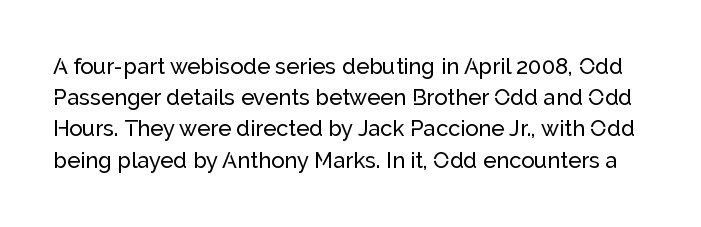
Q: Is the text italic (slanted)? A: No, it is upright.
Q: Is the text underlined? A: No.
Q: Is the spacing between letters normal or unusually wide? A: Normal.
Q: Is the spacing between lines tight, normal or loose? A: Normal.
